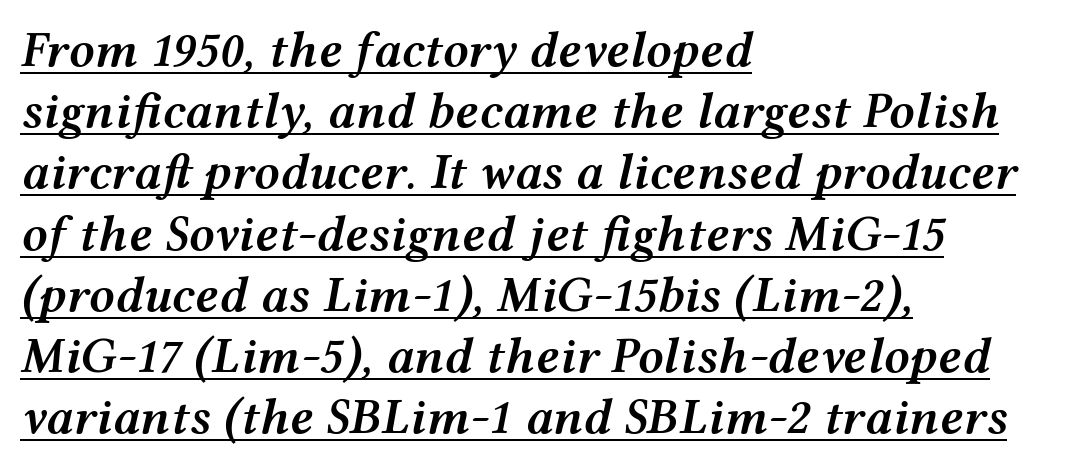
Q: Is the text bold? A: Semi-bold.
Q: Is the text italic (slanted)? A: Yes, it leans right by about 12 degrees.
Q: Is the text underlined? A: Yes.
Q: How is the paragraph aligned? A: Left-aligned.
Q: Is the spacing between letters normal or unusually wide? A: Normal.
Q: Width (condensed, normal, or wide)? A: Wide.
Q: Stroke contrast? A: Medium.
Q: x-height? A: Medium.
Q: Monospaced? A: No.
